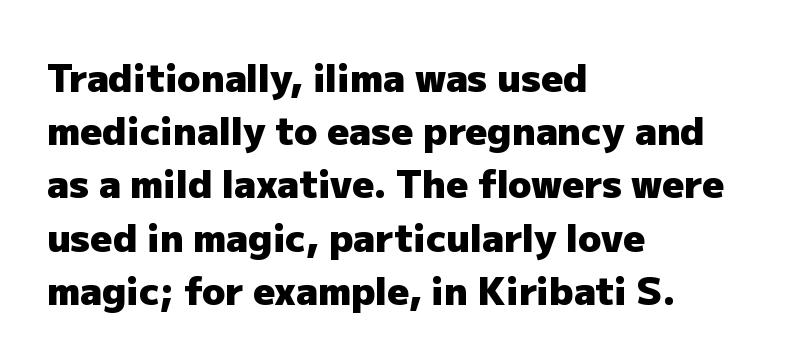
The image shows 38 px heavy sans-serif type, upright; set left-aligned, normal line spacing (1.4x), normal letter spacing, not underlined; low stroke contrast and a medium x-height.
